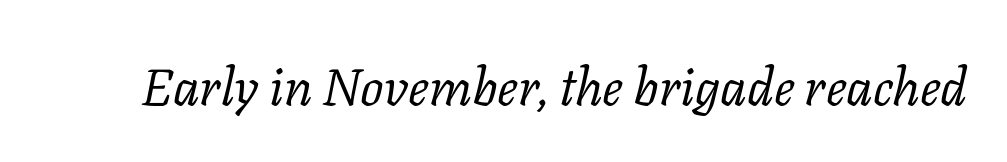
{"serif": "yes", "italic": "yes", "lean": "right", "slant_degrees": 11, "bold": "no", "weight": "regular", "width": "normal", "stroke_contrast": "low", "x_height": "medium", "monospaced": "no", "underline": "no", "letter_spacing": "normal", "letter_spacing_em": 0.0, "glyph_px": 52}
